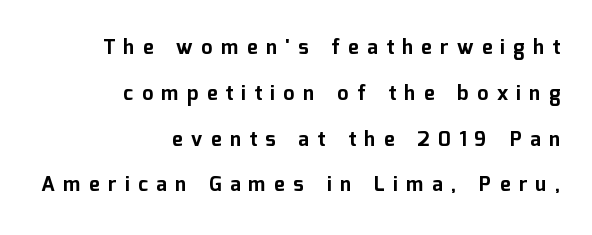
The rendering anchors every line to the right-hand side. If you measured baseline to baseline, you'd find a long distance. The zone under the glyphs is completely vacant. There is plenty of visible air inserted between adjacent glyphs. The glyphs have the mass of a bold cut.
